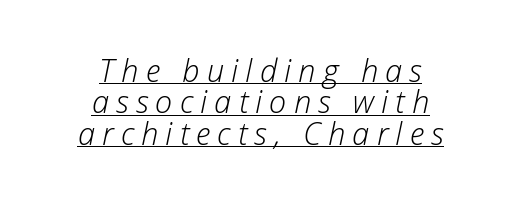
This sample carries an underscore along the baseline area. Looking at the ascenders, they clearly lean. Heft: none added — not bold. The tracking jumps out immediately: characters are airy and widely separated. One-word summary of the alignment: center. You could barely slide anything between these rows.
